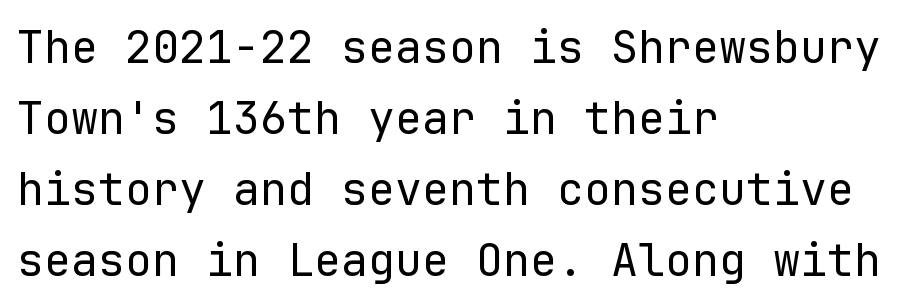
The image shows 45 px regular-weight sans-serif type, upright, monospaced; set left-aligned, normal line spacing (1.58x), normal letter spacing, not underlined; low stroke contrast and a medium x-height.
